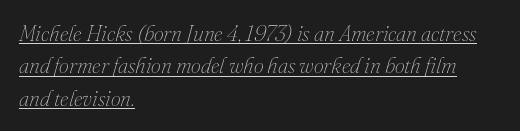
Line beginnings align vertically; line endings do not. The sample's only ornament is a line tracing under the words. Every character sits at an angle, as italics do. No chunkiness to these letters — they're not bold. Observe the ordinary spacing: letters are neighbours, not strangers. Compared with typical paragraphs, the rows here are spaced about the same.
